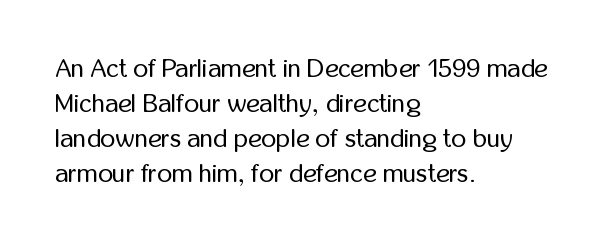
How are the letters spaced? Ordinarily, with no added tracking. Has an underline been added? It has not. Honestly, the row spacing looks completely unremarkable. The font is comparable to plain body text, perhaps lighter. Visually the block forms a straight wall on the left and a jagged coastline on the right.
